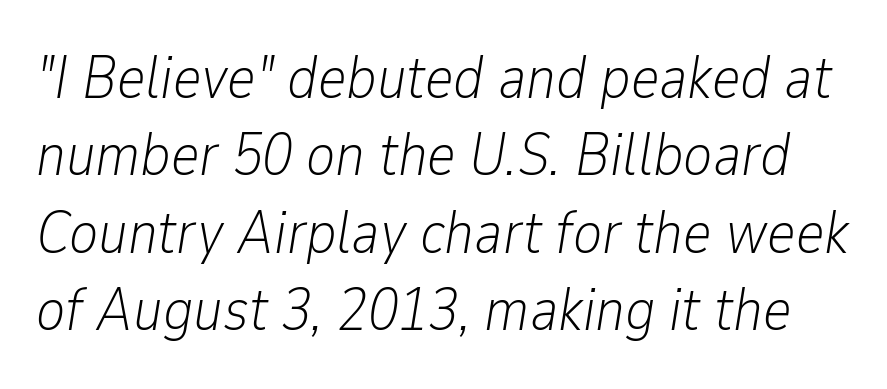
The image shows 61 px light, condensed type, italic (leaning right); set normal line spacing (1.27x), normal letter spacing, not underlined; low stroke contrast and a medium x-height.
